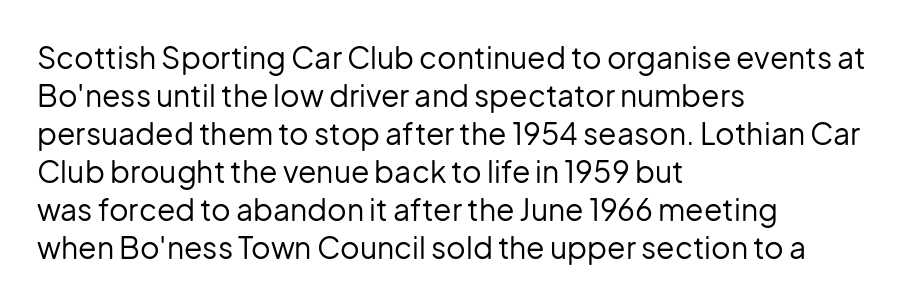
Stems and bowls with no extra thickness — not bold. You could call the tracking neutral — neither tight nor loose. Is this a fixed-width face? No — the glyphs have proportional, varying widths. The font family rendered here belongs to the sans-serif group.
